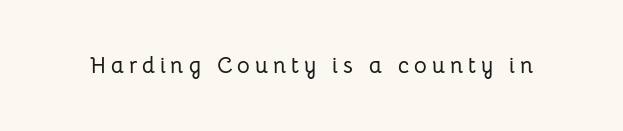
Honestly, the letter spacing is so wide it's the main thing you notice. The letters stand straight up with perfectly vertical stems. Plain, unruled lines of type.
